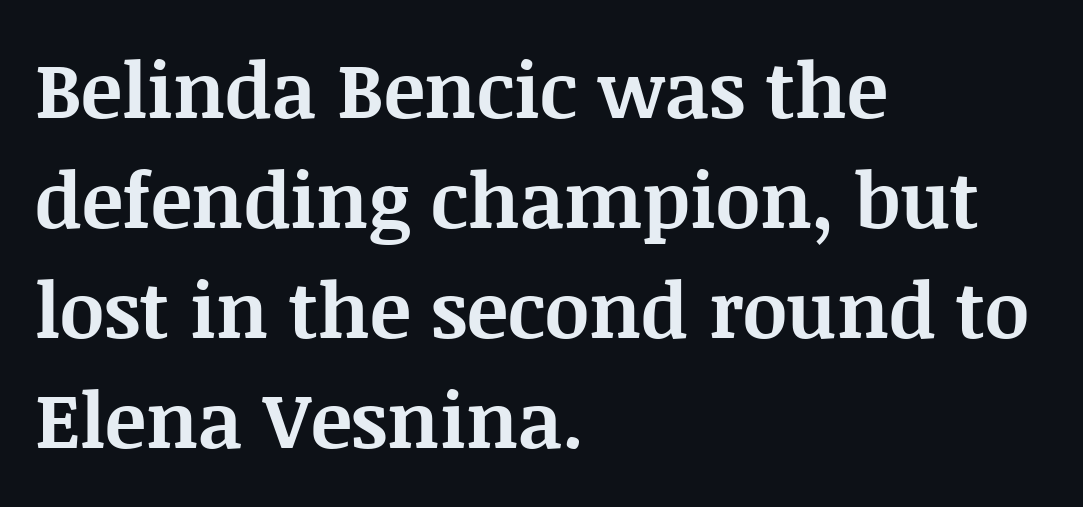
Vertical strokes here are truly vertical. Regarding leading, the lines here are spaced in the standard way. Descender tails drop into unmarked territory. Its strokes are broad and dark, the hallmark of bold type. The designer went with a serif here, giving each stem small feet.
